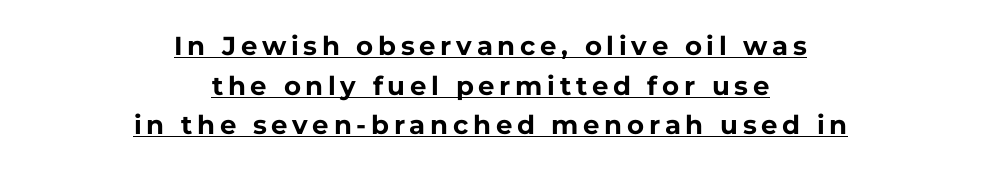
{"italic": "no", "bold": "yes", "underline": "yes", "align": "center", "line_spacing": "normal", "line_spacing_ratio": 1.52, "glyph_px": 26}
